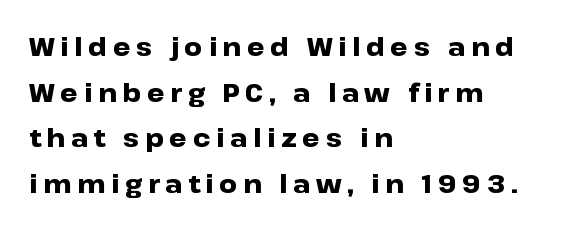
Between one letter and the next there's a generous, obvious gap. The passage shown is not underscored anywhere. The rag falls on the right side of this text block. Weight: bold.
